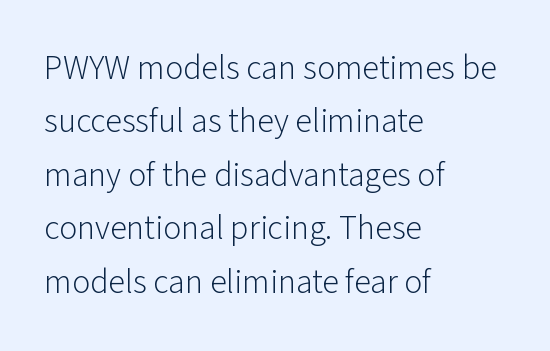
The image shows 34 px light sans-serif type, upright; set left-aligned, normal line spacing (1.57x), normal letter spacing, not underlined; low stroke contrast and a medium x-height.
